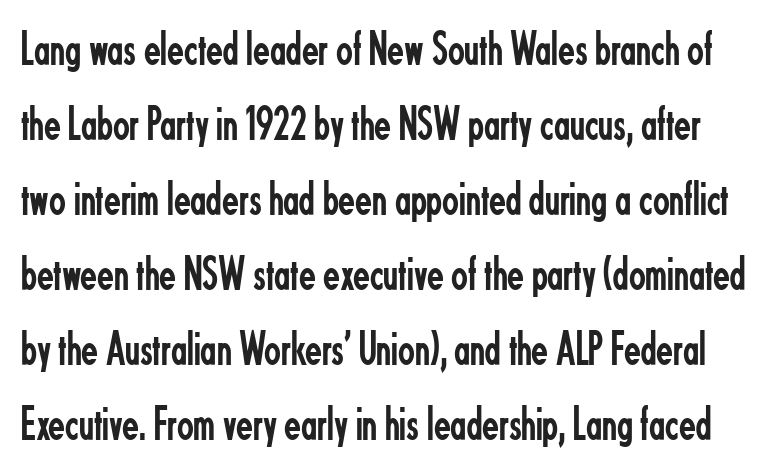
{"serif": "no", "italic": "no", "bold": "no", "weight": "regular", "width": "condensed", "stroke_contrast": "low", "x_height": "small", "monospaced": "no", "underline": "no", "line_spacing": "normal", "line_spacing_ratio": 1.53, "letter_spacing": "normal", "letter_spacing_em": 0.0, "glyph_px": 49}
